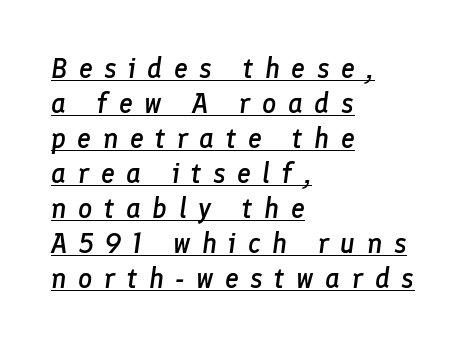
Q: Is the text bold? A: Semi-bold.
Q: Is the text italic (slanted)? A: Yes, it leans right by about 8 degrees.
Q: Is the text underlined? A: Yes.
Q: How is the paragraph aligned? A: Left-aligned.
Q: Is the spacing between letters normal or unusually wide? A: Unusually wide.
Q: Is the spacing between lines tight, normal or loose? A: Normal.
Q: Width (condensed, normal, or wide)? A: Normal.
Q: Stroke contrast? A: Low.
Q: x-height? A: Medium.
Q: Monospaced? A: No.
